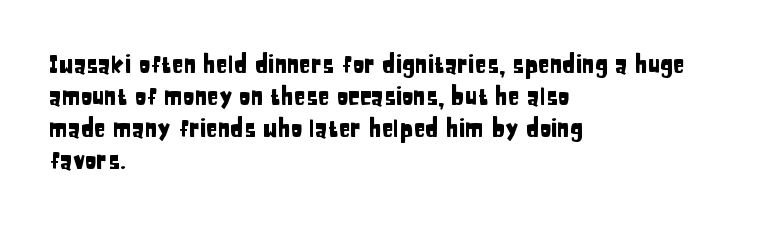
Q: Is the text italic (slanted)? A: No, it is upright.
Q: Is the text underlined? A: No.
Q: How is the paragraph aligned? A: Left-aligned.
Q: Is the spacing between letters normal or unusually wide? A: Normal.
Q: Is the spacing between lines tight, normal or loose? A: Normal.
